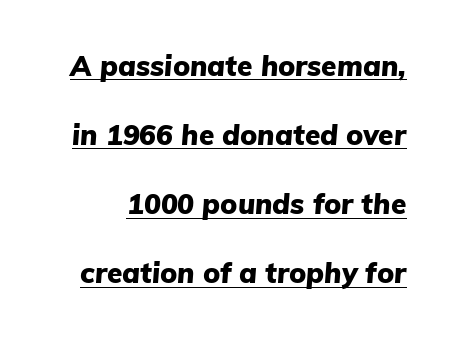
The image shows 28 px heavy type, italic (leaning right); set loose line spacing (2.47x), normal letter spacing, underlined; low stroke contrast and a medium x-height.
